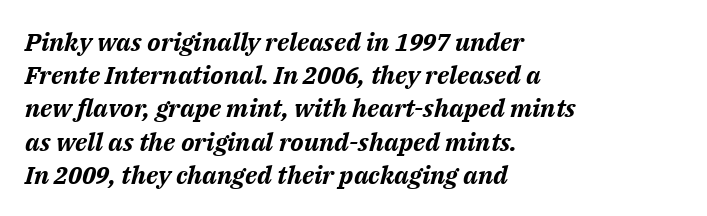
{"italic": "yes", "lean": "right", "slant_degrees": 14, "bold": "yes", "underline": "no", "align": "left", "line_spacing": "normal", "line_spacing_ratio": 1.33, "letter_spacing": "normal", "letter_spacing_em": 0.0, "glyph_px": 25}
